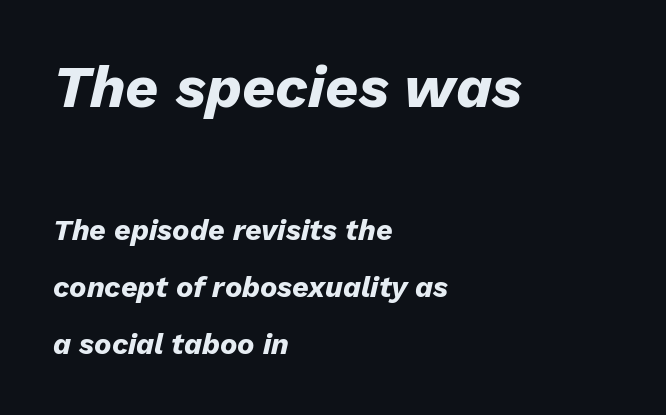
Q: Is the text bold? A: Yes.
Q: Is the text italic (slanted)? A: Yes, it leans right by about 13 degrees.
Q: Is the text underlined? A: No.
Q: How is the paragraph aligned? A: Left-aligned.
Q: Is the spacing between letters normal or unusually wide? A: Normal.
Q: Is the spacing between lines tight, normal or loose? A: Loose.
Q: Which block of text is set in a larger size, the first (top) or the second (bottom)? A: The first (top) one.
Q: Width (condensed, normal, or wide)? A: Normal.
Q: Stroke contrast? A: Low.
Q: x-height? A: Medium.
Q: Monospaced? A: No.
